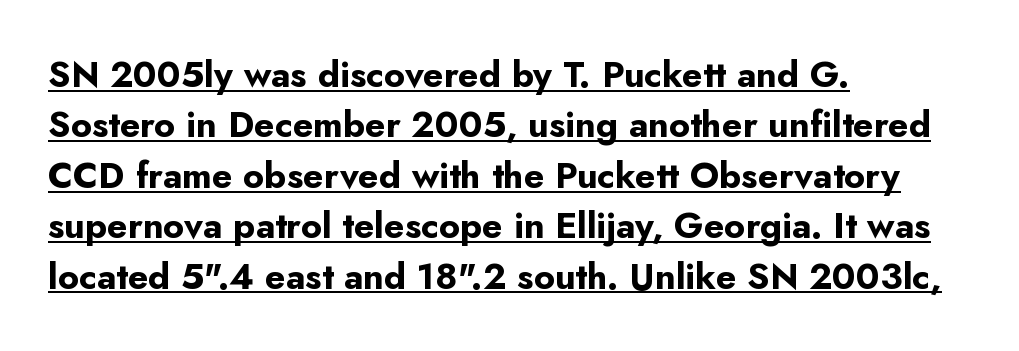
{"serif": "no", "italic": "no", "bold": "yes", "weight": "bold", "width": "normal", "stroke_contrast": "low", "x_height": "small", "monospaced": "no", "underline": "yes", "align": "left", "line_spacing": "normal", "line_spacing_ratio": 1.4, "letter_spacing": "normal", "letter_spacing_em": 0.0, "glyph_px": 36}
